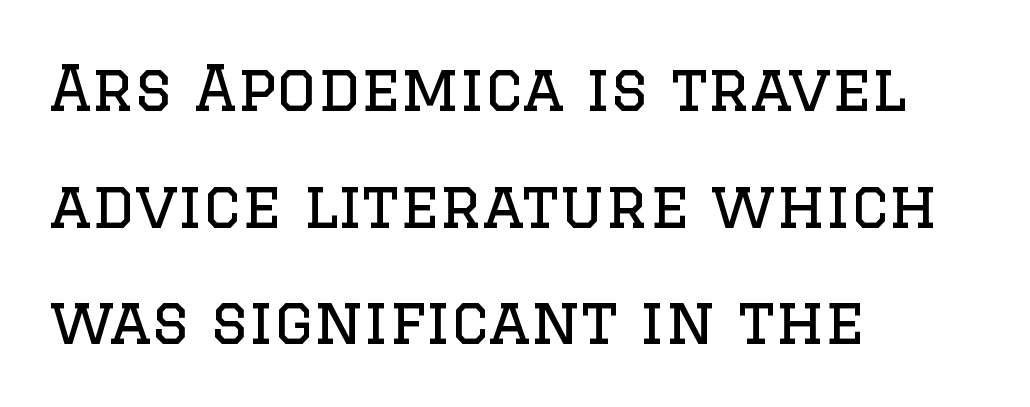
The typography opts for an upright posture over an oblique one. Does the type have serifs? Yes, each stem ends in a small foot. Observe the ordinary spacing: letters are neighbours, not strangers. Decoration check: the copy has no underline.
